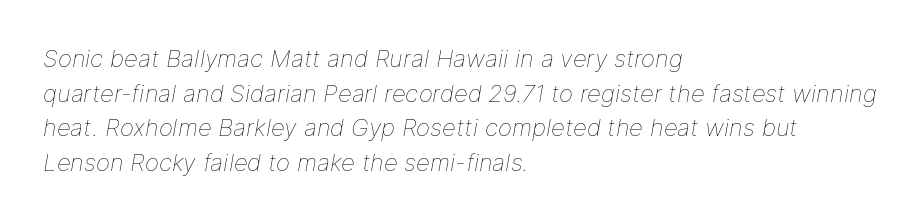
The image shows 24 px text type, italic (leaning right); set left-aligned, normal line spacing (1.44x), normal letter spacing, not underlined.
